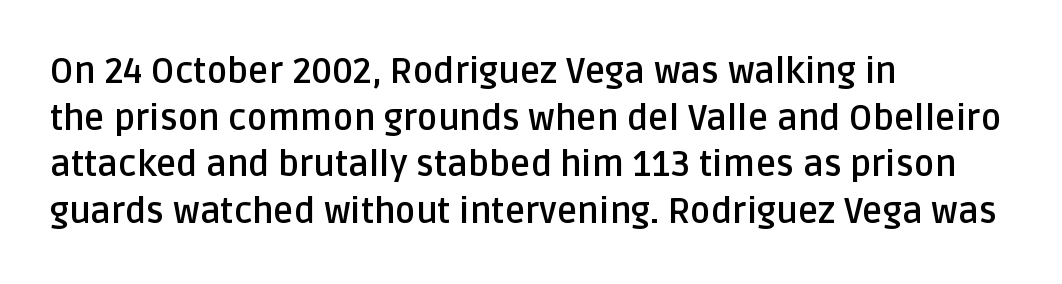
The image shows 35 px semibold sans-serif type, upright; set left-aligned, normal line spacing (1.33x), normal letter spacing, not underlined; low stroke contrast and a large x-height.
